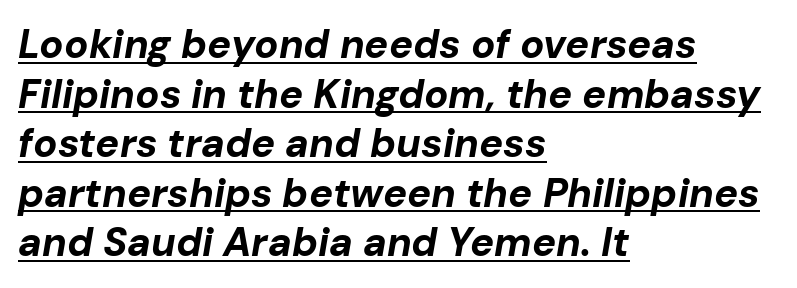
Plenty of ink on the page — the face is bold. The letters are slanted; this is an italic face. The letters sit at their default tracking, neither squeezed nor spread. Caption: lettering with a line underneath.
